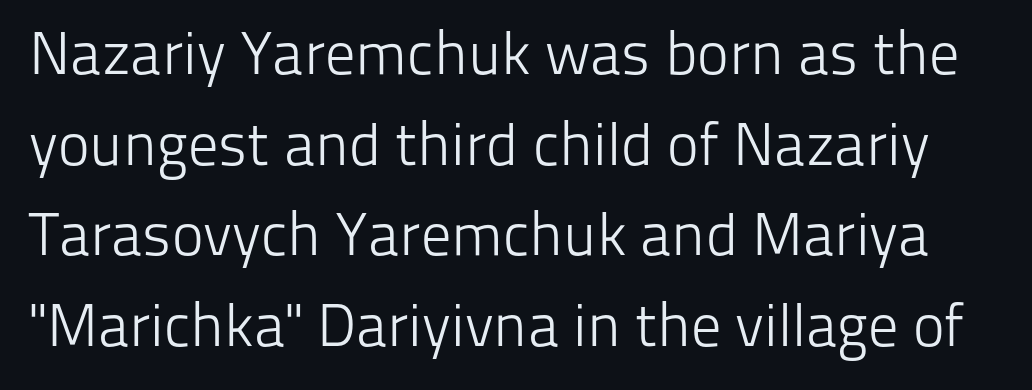
How would I describe the line gaps? Plain and ordinary. The letters stand straight up with perfectly vertical stems. No extra tracking has been applied to these lines. Examine the stroke ends and you'll find no serifs. You could not count columns in this text — the font is proportionally spaced.
